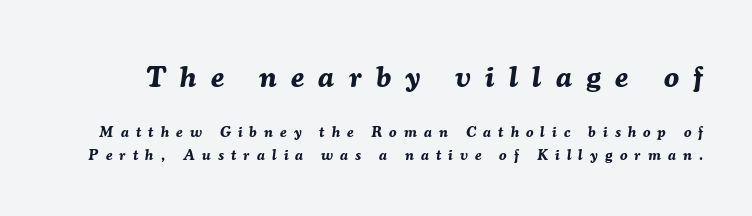
The image shows 30 px bold type, italic (leaning right); set normal line spacing (1.51x), unusually wide letter spacing (+0.48 em), not underlined; the first (top) block is 2.0x larger; medium stroke contrast and a medium x-height.
